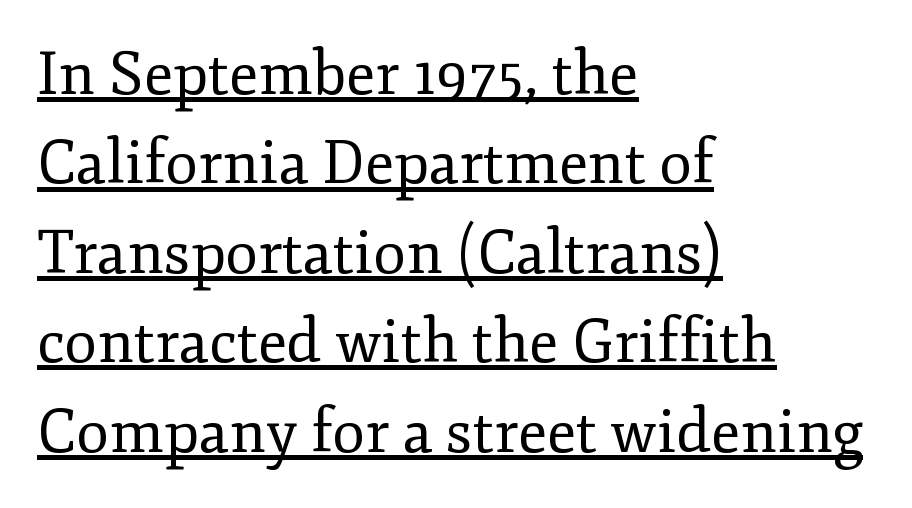
The image shows 60 px regular-weight serif type, upright; set left-aligned, normal line spacing (1.49x), normal letter spacing, underlined; low stroke contrast and a small x-height.
